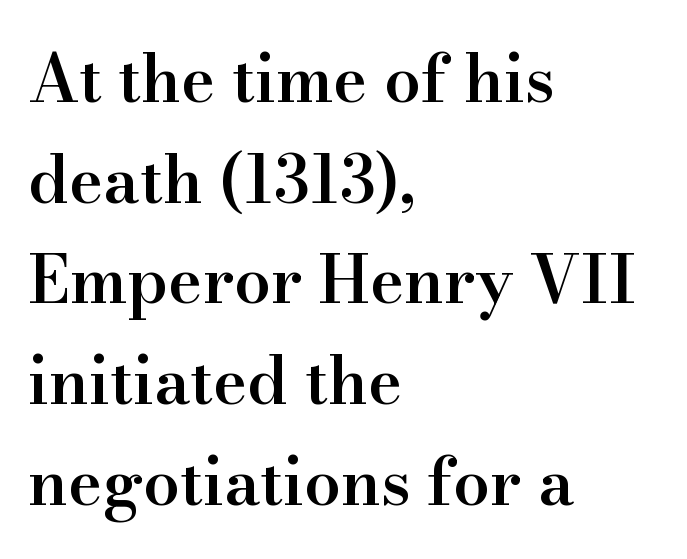
{"serif": "yes", "italic": "no", "bold": "semi", "weight": "semibold", "width": "normal", "stroke_contrast": "high", "x_height": "small", "monospaced": "no", "underline": "no", "align": "left", "line_spacing": "normal", "line_spacing_ratio": 1.55, "letter_spacing": "normal", "letter_spacing_em": 0.0, "glyph_px": 65}
